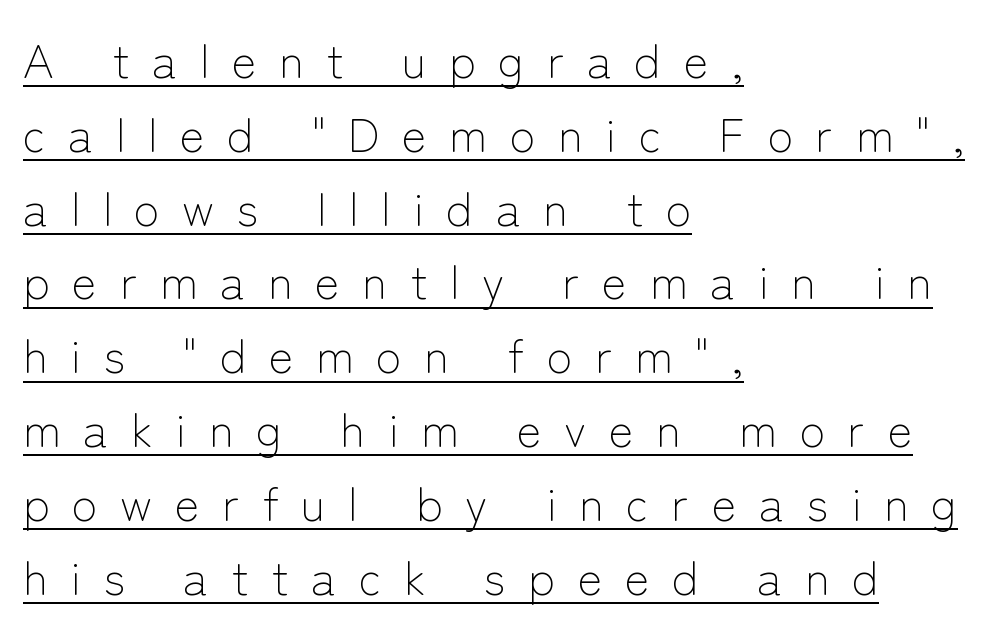
The image shows 47 px light sans-serif type, upright; set left-aligned, normal line spacing (1.57x), unusually wide letter spacing (+0.48 em), underlined; low stroke contrast and a medium x-height.
